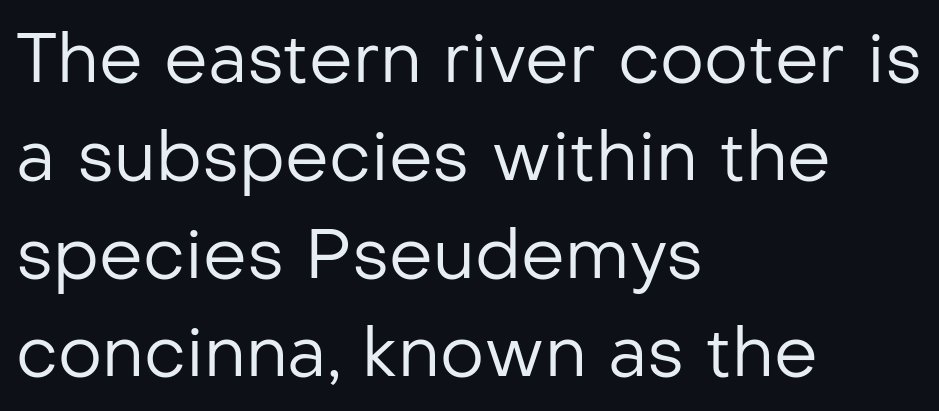
How would I describe the line gaps? Plain and ordinary. The foot of each line stays bare and open. Observe the absence of serifs on each vertical stroke in this sample. Ordinary non-slanted type is in use. Stems and bowls with no extra thickness — not bold. The rendering uses natural spacing where letterforms have individual widths.
